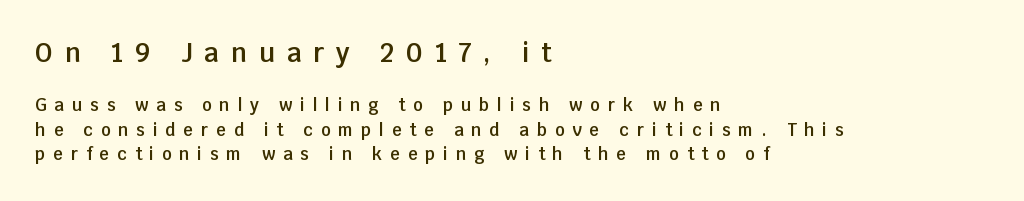
{"italic": "no", "bold": "semi", "underline": "no", "align": "left", "line_spacing": "normal", "line_spacing_ratio": 1.44, "letter_spacing": "wide", "letter_spacing_em": 0.46, "larger_block": "first", "size_ratio": 1.53, "glyph_px": 26}
